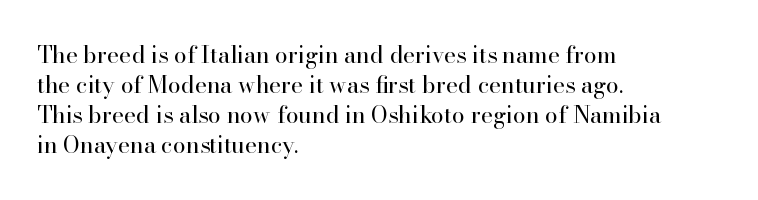
The lines are quadded left. The font sits on the lighter half of the weight spectrum, regular included. Tracking here is standard; glyphs follow each other at the usual distance. Italic? Not at all — the glyphs are vertical. Rule under the text: the space is simply empty.
